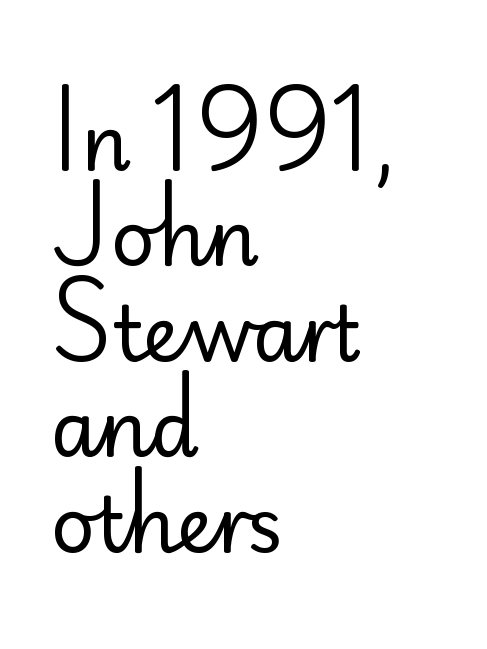
{"serif": "no", "italic": "no", "bold": "no", "weight": "regular", "width": "normal", "stroke_contrast": "low", "x_height": "small", "monospaced": "no", "underline": "no", "align": "left", "line_spacing_ratio": 1.24, "letter_spacing": "normal", "letter_spacing_em": 0.0, "glyph_px": 77}
